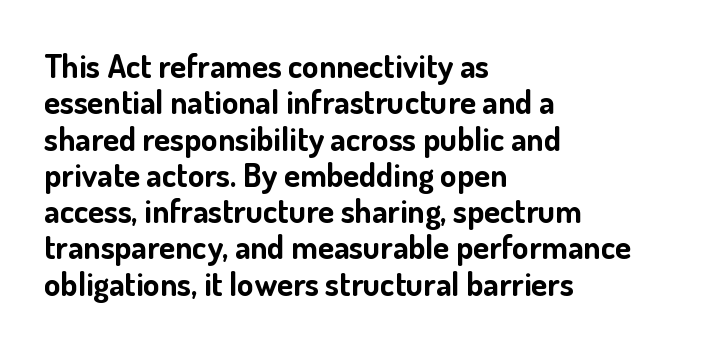
Varying glyph widths throughout — classic text-font behaviour. A clean baseline with only descenders dipping below it. The compositor pushed each line to the left boundary. What stands out about the letter spacing? Nothing — it is the standard amount.
